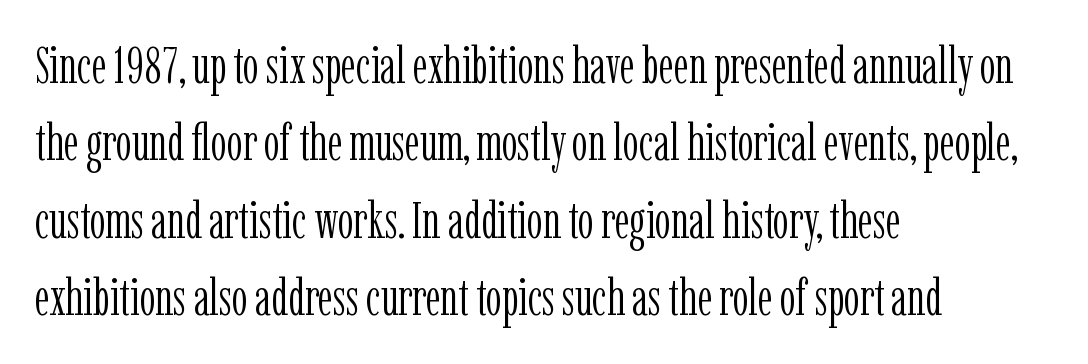
{"serif": "yes", "italic": "no", "bold": "no", "weight": "light", "width": "condensed", "stroke_contrast": "low", "x_height": "medium", "monospaced": "no", "underline": "no", "align": "left", "line_spacing": "normal", "line_spacing_ratio": 1.55, "letter_spacing": "normal", "letter_spacing_em": 0.0, "glyph_px": 50}
